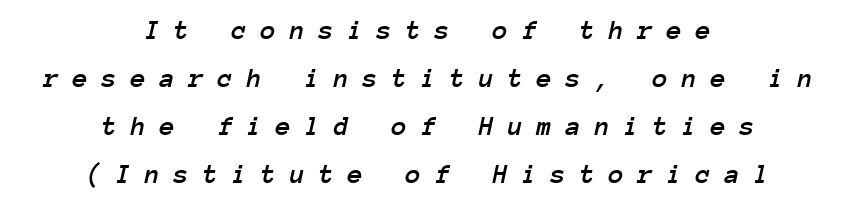
Posture: slanted. Every character here occupies the same horizontal width, giving the sample a typewriter-like rhythm. Descenders hang freely into open space. If you folded the block vertically in half, each line would mirror itself in length. There is plenty of visible air inserted between adjacent glyphs.
